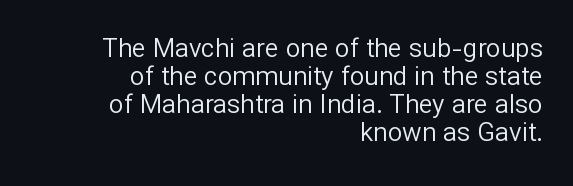
{"italic": "no", "bold": "no", "underline": "no", "align": "right", "line_spacing": "tight", "line_spacing_ratio": 1.08, "letter_spacing": "normal", "letter_spacing_em": 0.0, "glyph_px": 26}
